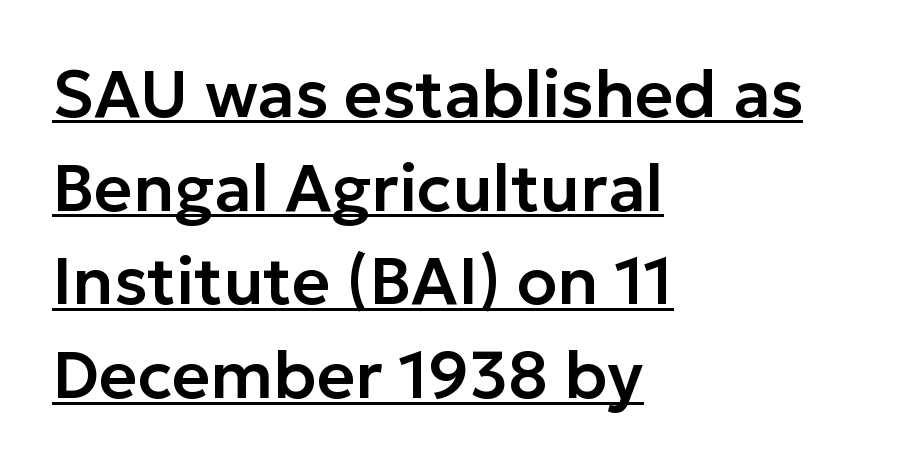
Posture: straight, roman, zero tilt. The text was rendered using a sans face with plain stroke endings. This rendering uses left alignment, leaving the right contour irregular. Does a line run under the words? Yes, clearly. Is there much room between lines? A standard amount, neither cramped nor airy.
